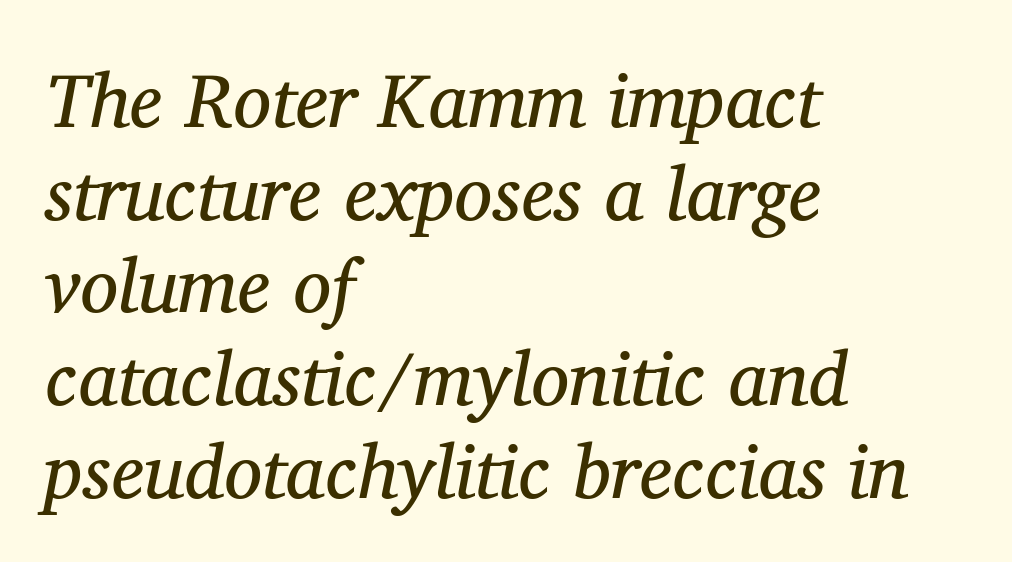
Q: Is the text bold? A: No.
Q: Is the text italic (slanted)? A: Yes, it leans right by about 11 degrees.
Q: Is the typeface a serif or a sans-serif typeface? A: Serif.
Q: Is the text underlined? A: No.
Q: How is the paragraph aligned? A: Left-aligned.
Q: Is the spacing between letters normal or unusually wide? A: Normal.
Q: Width (condensed, normal, or wide)? A: Normal.
Q: Stroke contrast? A: Medium.
Q: x-height? A: Medium.
Q: Monospaced? A: No.
